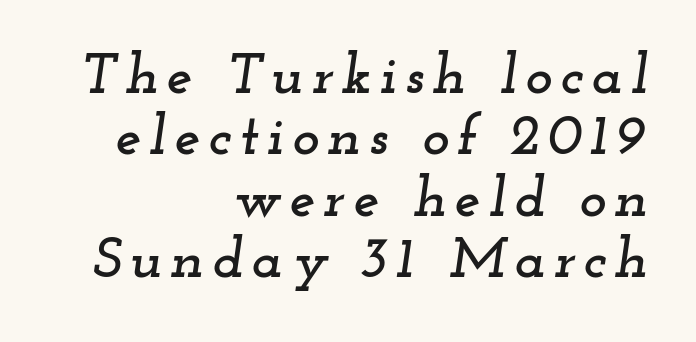
Horizontal alignment here is rightward, an uncommon choice for prose. Unmarked baselines from the first word to the last. Letterform terminals end in serifs throughout the passage. These lines are rendered in a variable-pitch font. Slanted lettering throughout.
